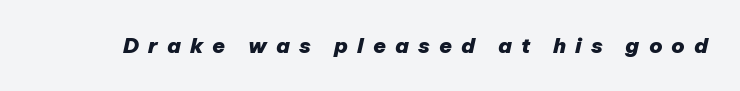
There's an unmistakable incline to the writing here. The letters are spread apart with noticeably loose tracking. Type without underlining. What weight is shown? A full bold with thick strokes.
